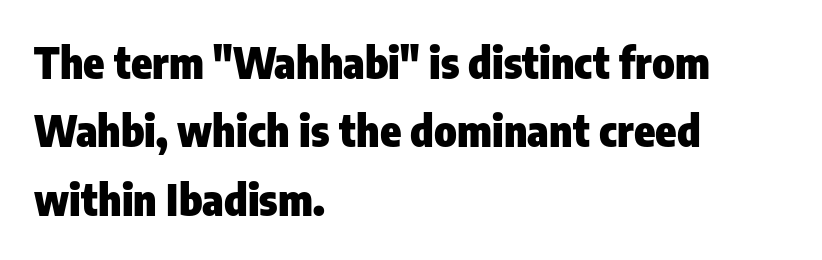
{"serif": "no", "italic": "no", "bold": "yes", "weight": "heavy", "width": "condensed", "stroke_contrast": "low", "x_height": "medium", "monospaced": "no", "underline": "no", "align": "left", "line_spacing": "normal", "line_spacing_ratio": 1.59, "letter_spacing": "normal", "letter_spacing_em": 0.0, "glyph_px": 43}
